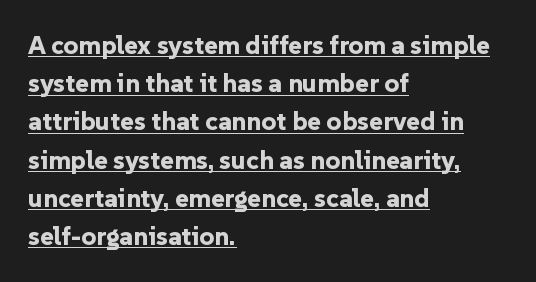
In CSS terms this would be text-align: left. The rendering uses a moderate line-height, typical for paragraphs. Standard letterfit; no display-style spreading of the glyphs. Strong, thick strokes mark this as bold type. The letters stand straight up with perfectly vertical stems.
